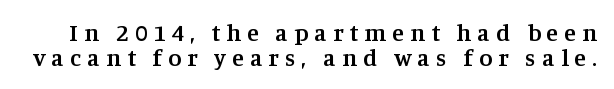
Honestly, the letter spacing is so wide it's the main thing you notice. Has an underline been added? It has not. Every stem runs plumb, perpendicular to the baseline. Semibold letterforms, between regular and bold. Baseline-to-baseline distance is barely more than the letter height.
